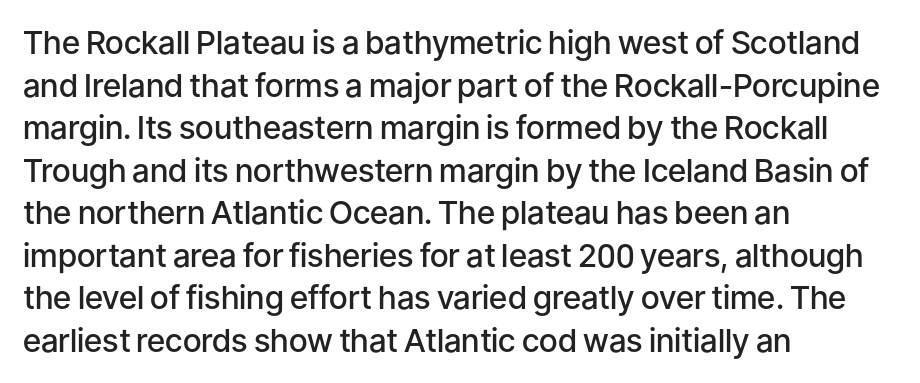
These lines are rendered in a variable-pitch font. This sample keeps an unexceptional amount of space between lines. Observe the absence of serifs on each vertical stroke in this sample. Designer's note — italics off, roman on. No extra tracking has been applied to these lines. Where is the straight margin? On the left.
